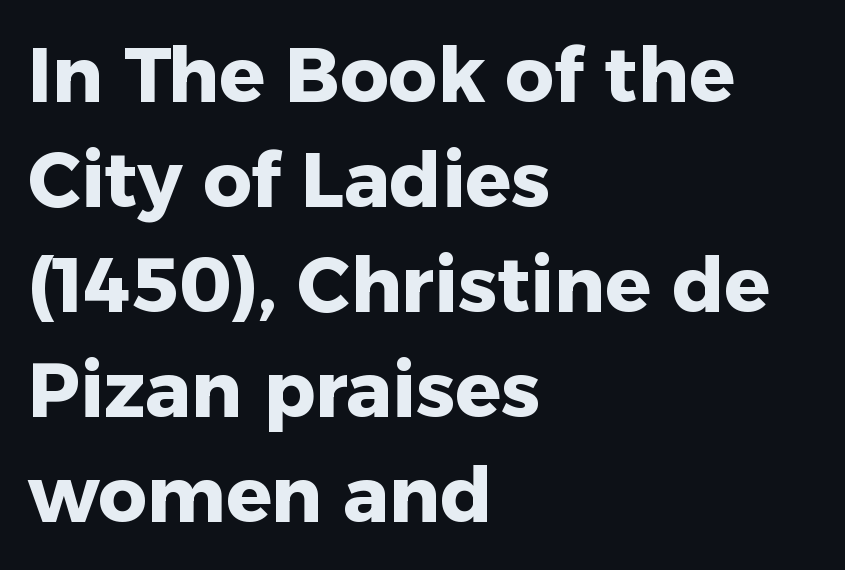
The image shows 76 px heavy sans-serif type, upright; set left-aligned, normal line spacing (1.38x), normal letter spacing, not underlined; low stroke contrast and a medium x-height.
